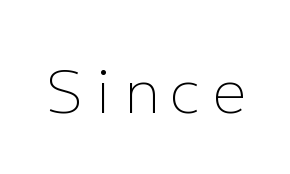
You can tell it's not italic because the verticals are truly vertical. The rendering shows plain stroke endings on the letterforms — a sans-serif design. Think of a printed novel: that variable character pitch is what you see here. Descenders are the only things crossing below the line. There is plenty of visible air inserted between adjacent glyphs.
